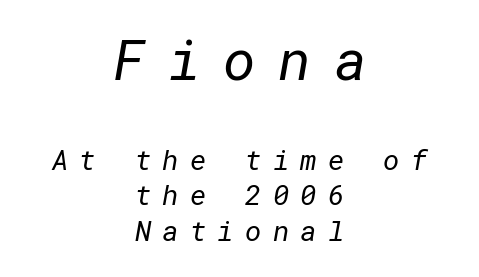
This reads as an unemphasized weight, regular at the heaviest. Look at the tracking — it's clearly loosened, letters drifting apart. Whoever set this made the first block the dominant, larger element. A typesetter would label this face a sans.
